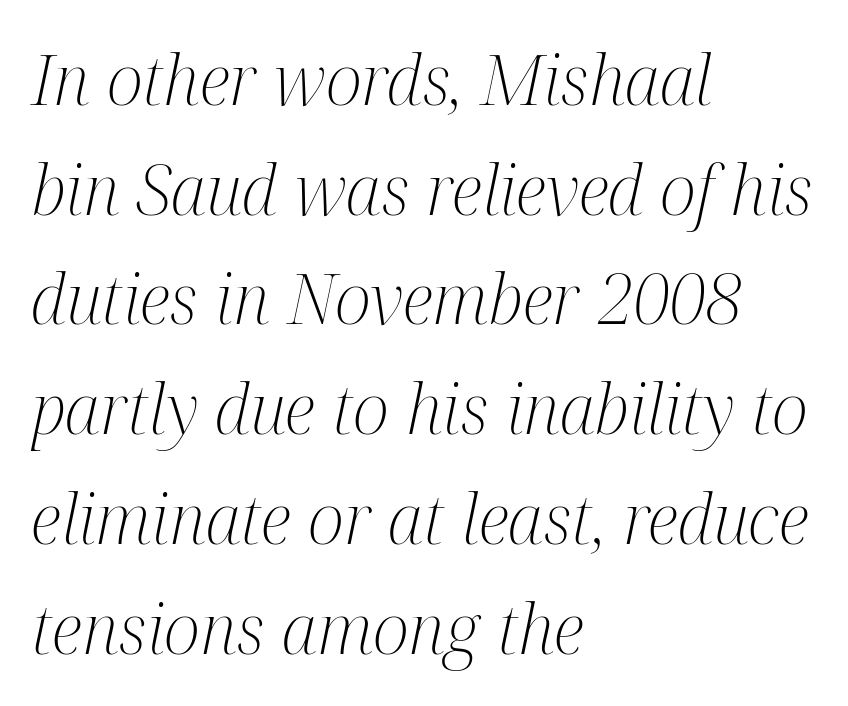
The image shows 69 px light, condensed serif type, italic (leaning right); set left-aligned, normal line spacing (1.59x), normal letter spacing, not underlined; medium stroke contrast and a medium x-height.
